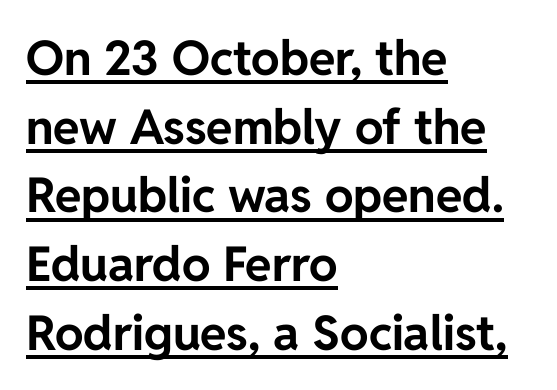
{"serif": "no", "italic": "no", "bold": "yes", "weight": "bold", "width": "normal", "stroke_contrast": "low", "x_height": "medium", "monospaced": "no", "underline": "yes", "align": "left", "line_spacing": "normal", "line_spacing_ratio": 1.43, "letter_spacing": "normal", "letter_spacing_em": 0.0, "glyph_px": 48}
